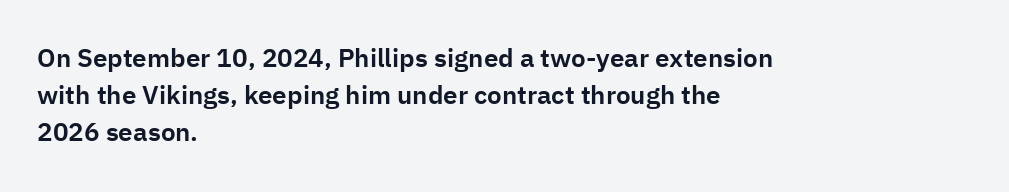
The image shows 26 px text type, upright; set left-aligned, normal line spacing (1.42x), normal letter spacing, not underlined.
